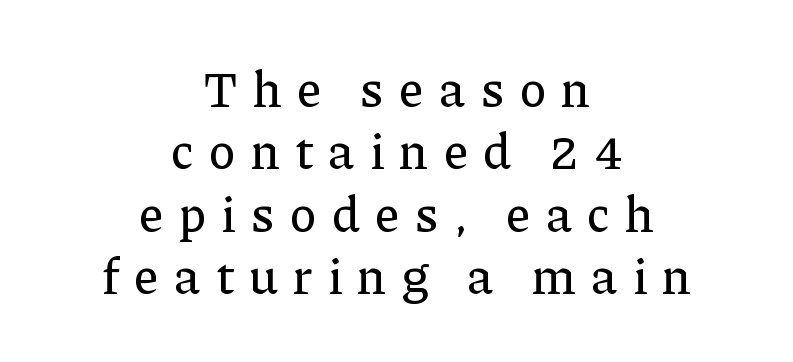
Q: Is the text italic (slanted)? A: No, it is upright.
Q: Is the typeface a serif or a sans-serif typeface? A: Serif.
Q: Is the text underlined? A: No.
Q: How is the paragraph aligned? A: Centered.
Q: Is the spacing between letters normal or unusually wide? A: Unusually wide.
Q: Is the spacing between lines tight, normal or loose? A: Normal.
Q: Width (condensed, normal, or wide)? A: Normal.
Q: Stroke contrast? A: Low.
Q: x-height? A: Medium.
Q: Monospaced? A: No.
